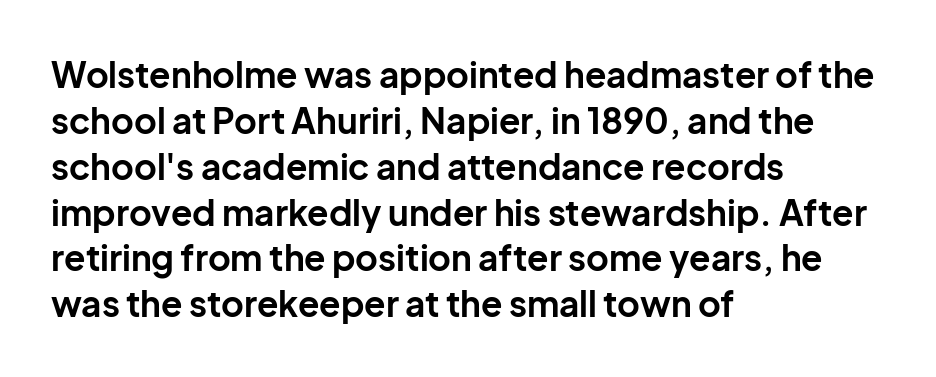
The letters advance in unequal steps, a hallmark of proportional type. Weight: bold. The area under the type is left untouched. Every stem runs plumb, perpendicular to the baseline. A typesetter would call this zero additional tracking.
